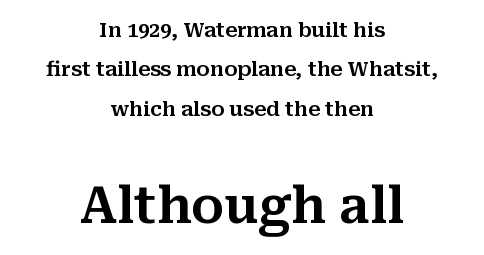
Do the characters align in a grid? No, the font is proportional. Vertical spacing — loose. To sum up the face: it has serifs. The letters stand straight up with perfectly vertical stems. Letter spacing: default.
